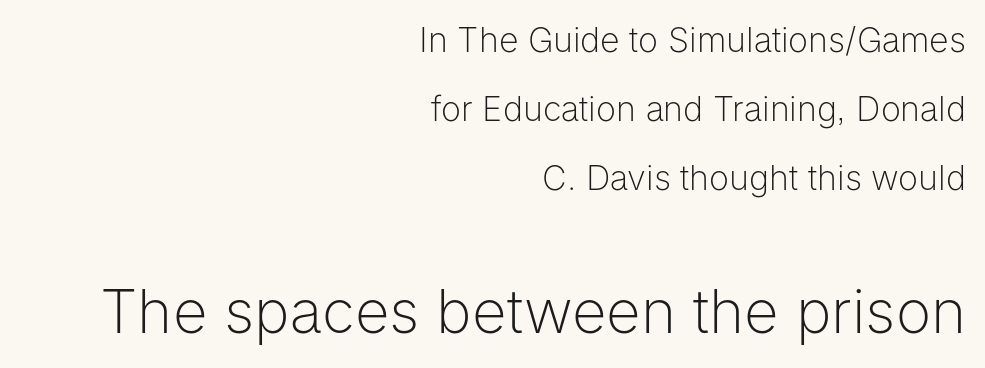
The image shows 60 px light sans-serif type, upright; set right-aligned, loose line spacing (2.03x), normal letter spacing, not underlined; the second (bottom) block is 1.76x larger; low stroke contrast and a medium x-height.
